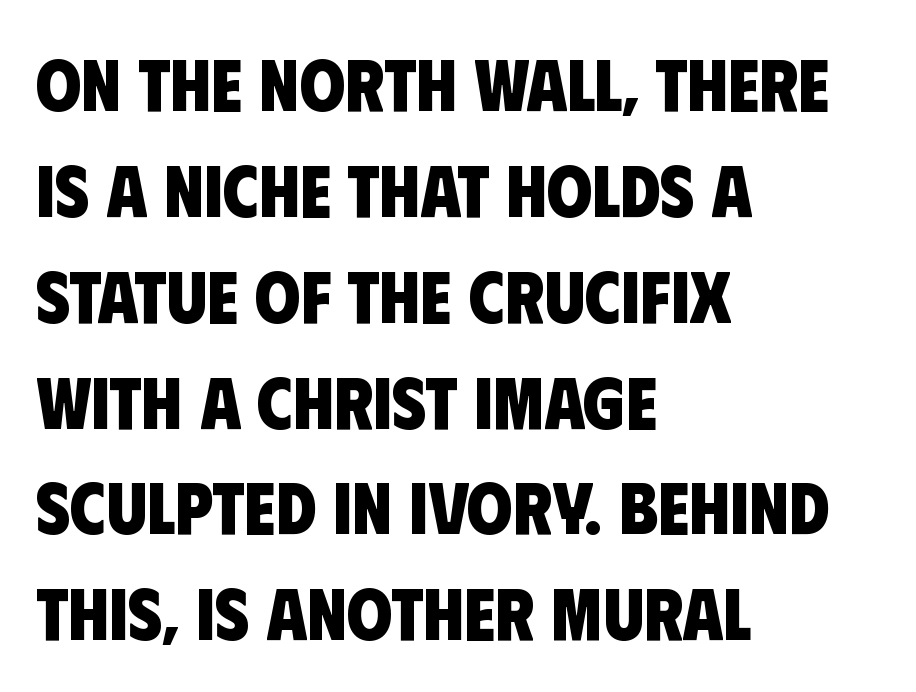
{"serif": "no", "bold": "yes", "weight": "heavy", "width": "condensed", "stroke_contrast": "low", "x_height": "large", "monospaced": "no", "underline": "no", "align": "left", "line_spacing": "normal", "line_spacing_ratio": 1.45, "letter_spacing": "normal", "letter_spacing_em": 0.0, "glyph_px": 73}
